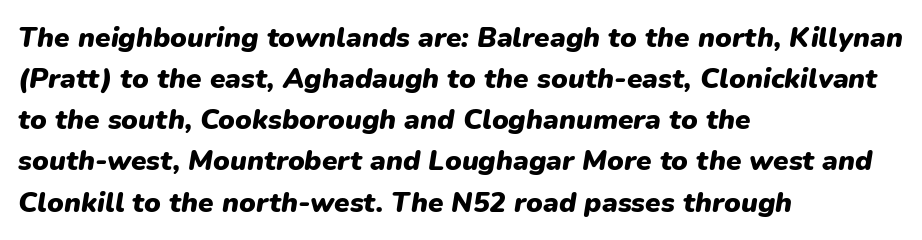
Q: Is the text bold? A: Yes.
Q: Is the text italic (slanted)? A: Yes, it leans right by about 9 degrees.
Q: Is the text underlined? A: No.
Q: How is the paragraph aligned? A: Left-aligned.
Q: Is the spacing between letters normal or unusually wide? A: Normal.
Q: Is the spacing between lines tight, normal or loose? A: Normal.
Q: Width (condensed, normal, or wide)? A: Normal.
Q: Stroke contrast? A: Low.
Q: x-height? A: Medium.
Q: Monospaced? A: No.
